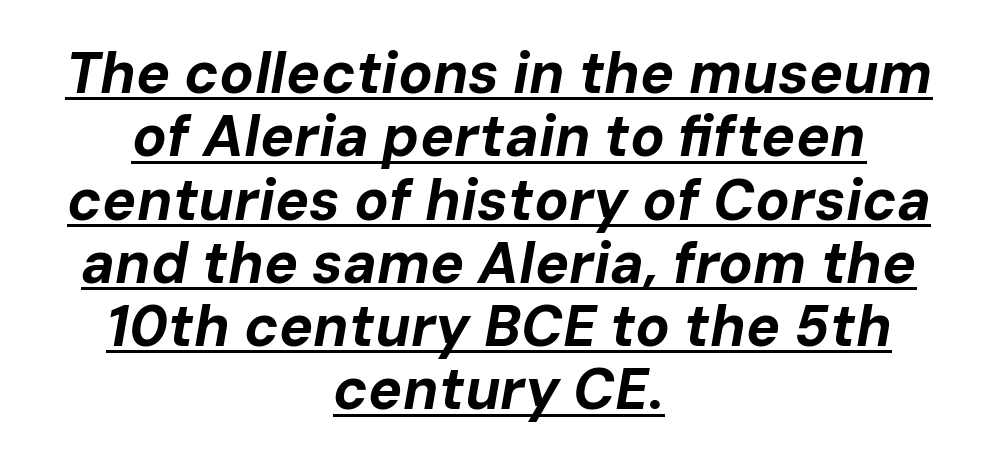
Summary of weight: heavy, a full bold. The space between consecutive lines is stingy. Inter-character spacing is left at the font's built-in metrics. Casual observation: everything's sitting right in the middle. When letters slant like this, we call the style italic.
